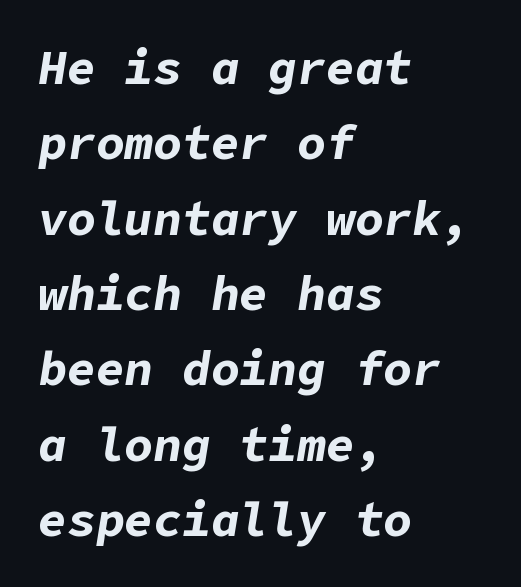
Q: Is the text bold? A: Yes.
Q: Is the text italic (slanted)? A: Yes, it leans right by about 9 degrees.
Q: Is the text underlined? A: No.
Q: How is the paragraph aligned? A: Left-aligned.
Q: Is the spacing between letters normal or unusually wide? A: Normal.
Q: Is the spacing between lines tight, normal or loose? A: Normal.
Q: Width (condensed, normal, or wide)? A: Normal.
Q: Stroke contrast? A: Low.
Q: x-height? A: Medium.
